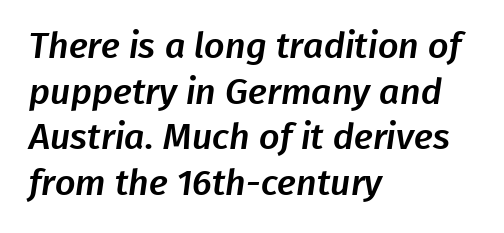
Nothing unusual about the tracking: characters are spaced as the font intends. A typesetter would call this proportional, since set widths differ per character. Check where the strokes stop: nothing finishes them off — pure sans. Quick note: underline off. One-word summary of the alignment: left. Regular leading.
